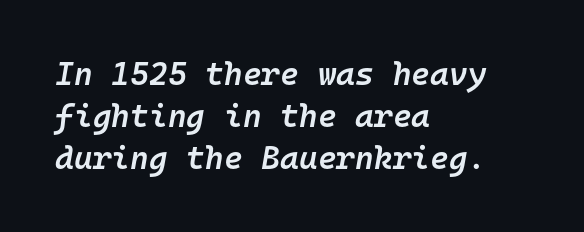
The image shows 32 px semibold type, italic (leaning right), monospaced; set left-aligned, normal line spacing (1.31x), normal letter spacing, not underlined; low stroke contrast and a medium x-height.
